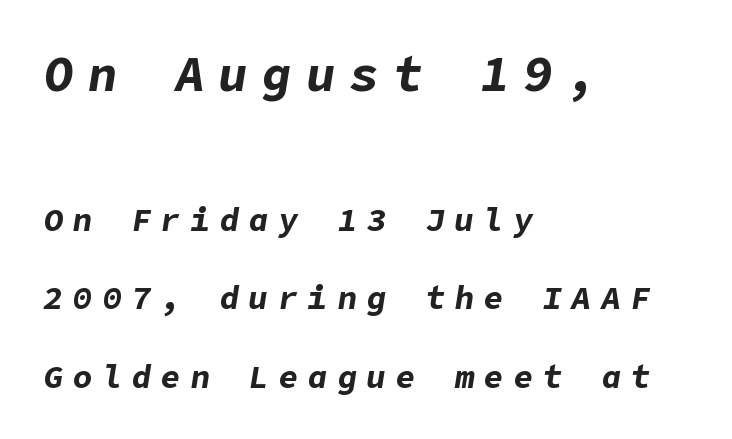
Q: Is the text bold? A: Yes.
Q: Is the text italic (slanted)? A: Yes, it leans right by about 9 degrees.
Q: Is the text underlined? A: No.
Q: How is the paragraph aligned? A: Left-aligned.
Q: Is the spacing between letters normal or unusually wide? A: Unusually wide.
Q: Is the spacing between lines tight, normal or loose? A: Loose.
Q: Which block of text is set in a larger size, the first (top) or the second (bottom)? A: The first (top) one.
Q: Width (condensed, normal, or wide)? A: Normal.
Q: Stroke contrast? A: Low.
Q: x-height? A: Medium.
